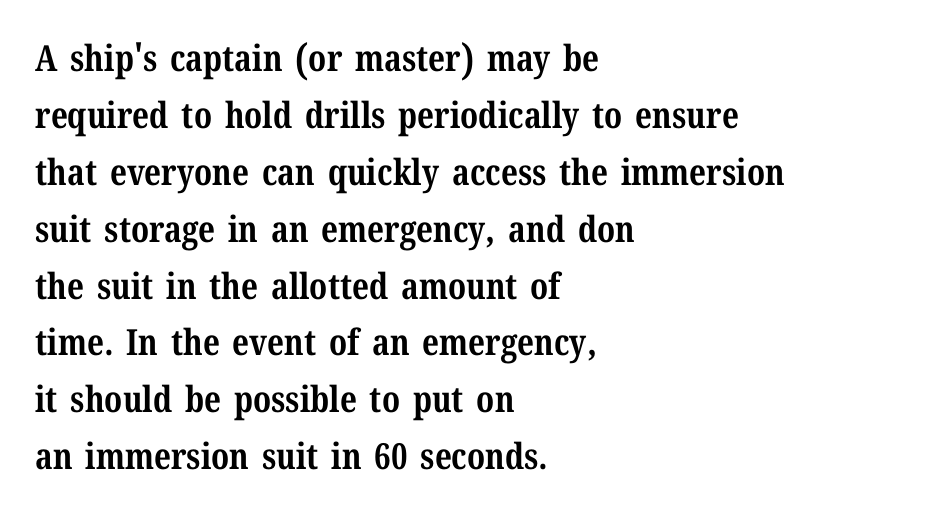
Q: Is the text bold? A: Yes.
Q: Is the text italic (slanted)? A: No, it is upright.
Q: Is the typeface a serif or a sans-serif typeface? A: Serif.
Q: Is the text underlined? A: No.
Q: How is the paragraph aligned? A: Left-aligned.
Q: Is the spacing between letters normal or unusually wide? A: Normal.
Q: Is the spacing between lines tight, normal or loose? A: Normal.
Q: Width (condensed, normal, or wide)? A: Normal.
Q: Stroke contrast? A: Medium.
Q: x-height? A: Medium.
Q: Monospaced? A: No.
